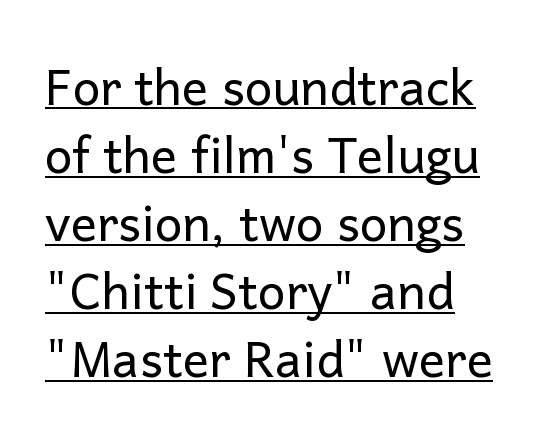
Q: Is the text bold? A: No.
Q: Is the text italic (slanted)? A: No, it is upright.
Q: Is the typeface a serif or a sans-serif typeface? A: Sans-serif.
Q: Is the text underlined? A: Yes.
Q: How is the paragraph aligned? A: Left-aligned.
Q: Is the spacing between letters normal or unusually wide? A: Normal.
Q: Is the spacing between lines tight, normal or loose? A: Normal.
Q: Width (condensed, normal, or wide)? A: Normal.
Q: Stroke contrast? A: Low.
Q: x-height? A: Medium.
Q: Monospaced? A: No.
